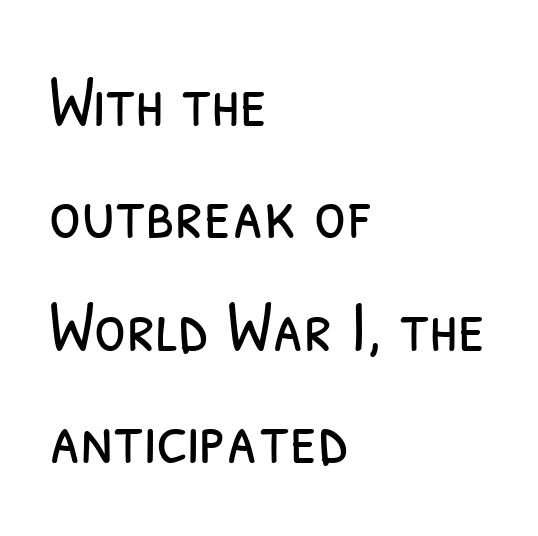
On a weight scale, this lands at 450 or below. Regarding serifs, this sample does without them. No extra tracking has been applied to these lines. The face used here is proportionally spaced, like ordinary book or web type. This sample is left-justified, so line endings fall wherever the words run out.
